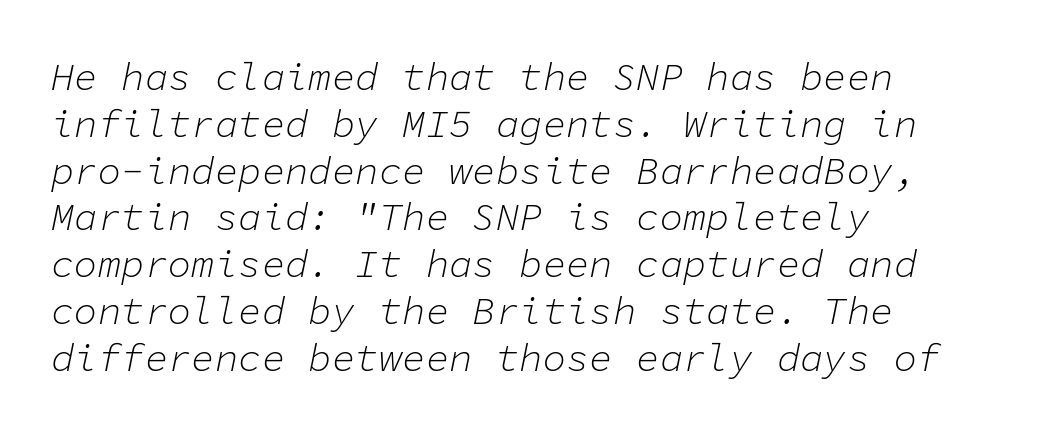
{"italic": "yes", "lean": "right", "slant_degrees": 11, "bold": "no", "weight": "light", "width": "normal", "stroke_contrast": "low", "x_height": "medium", "monospaced": "yes", "underline": "no", "align": "left", "line_spacing_ratio": 1.2, "letter_spacing": "normal", "letter_spacing_em": 0.0, "glyph_px": 39}
